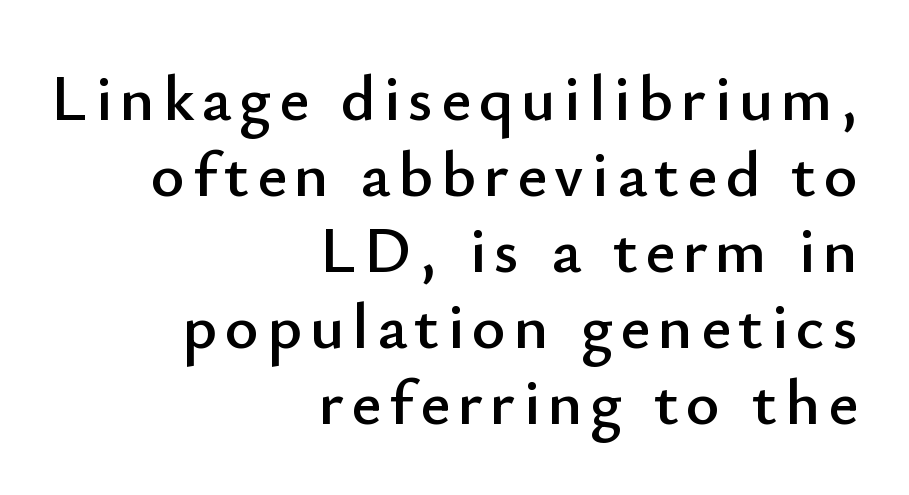
The foot of each line stays bare and open. The text block is weighted toward the right margin, trailing off unevenly leftward. Here the designer chose a conventional face with non-uniform glyph widths. The letters stand upright; this is a roman face. Grotesque or geometric, the face here clearly has no serifs.
